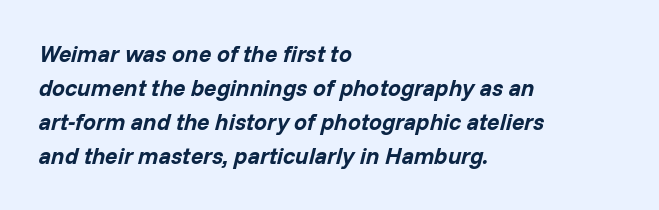
{"italic": "yes", "lean": "right", "slant_degrees": 14, "bold": "yes", "underline": "no", "align": "left", "line_spacing": "normal", "line_spacing_ratio": 1.48, "letter_spacing": "normal", "letter_spacing_em": 0.0, "glyph_px": 23}
